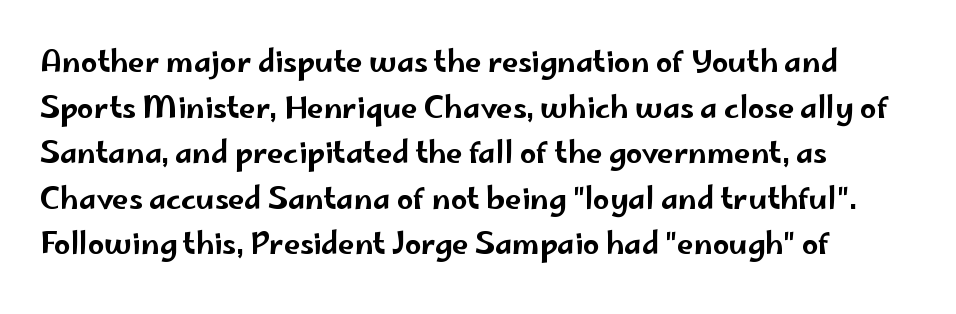
This rendering uses left alignment, leaving the right contour irregular. A typesetter would call this zero additional tracking. The face used here is proportionally spaced, like ordinary book or web type. This sample uses an upright cut, with every glyph sitting square on the baseline.
